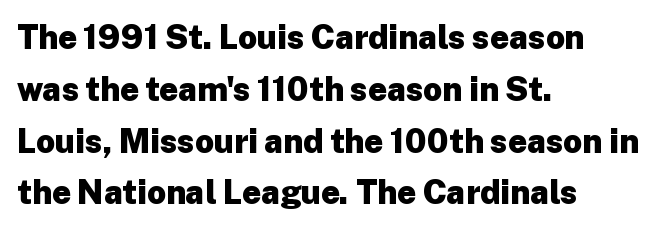
The image shows 33 px heavy sans-serif type, upright; set left-aligned, normal line spacing (1.57x), normal letter spacing, not underlined; low stroke contrast and a medium x-height.
